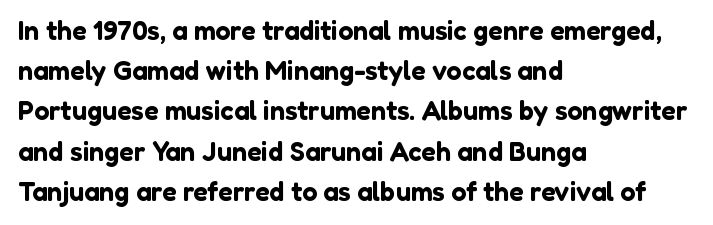
Summary of vertical rhythm: regular, with standard interline spacing. No italicization has been applied; the sample stays upright. One-word summary of the alignment: left. The line texture is even and compact thanks to regular tracking. The space directly below the letters is spotless.
